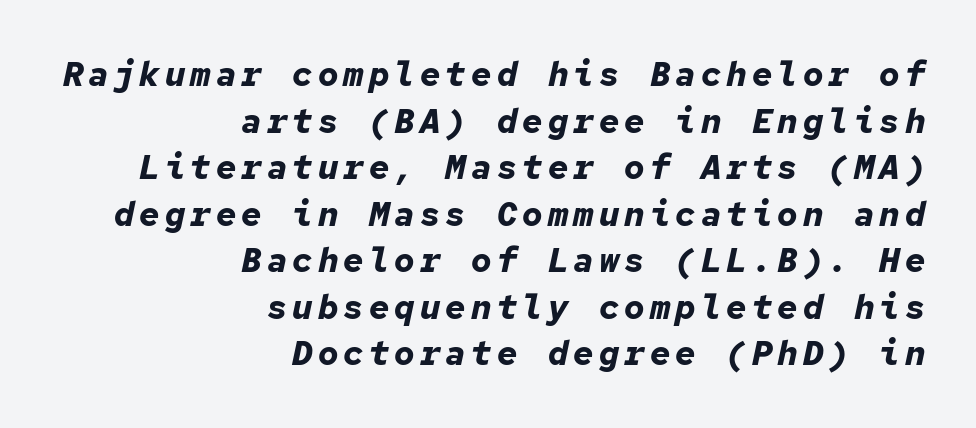
Regular leading. Horizontally, the lines are justified to the trailing edge only. These words are printed bold, with thick strokes throughout. The space beneath each line is pristine and unruled. You could count columns in this text — the font is strictly monospaced.
